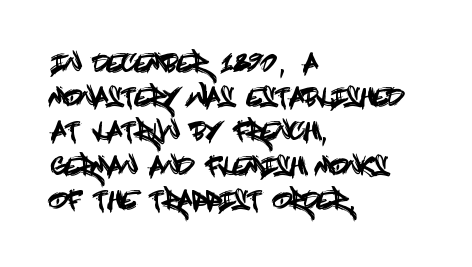
Q: Is the text italic (slanted)? A: Yes.
Q: Is the text underlined? A: No.
Q: How is the paragraph aligned? A: Left-aligned.
Q: Is the spacing between letters normal or unusually wide? A: Normal.
Q: Is the spacing between lines tight, normal or loose? A: Normal.
